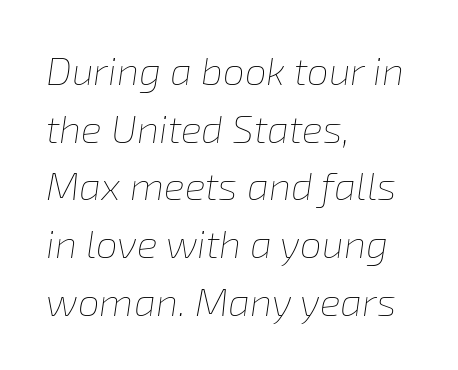
Honestly, the row spacing looks completely unremarkable. Each row of text sits above clean, open space. The passage shown is typed in a proportional face where columns would drift. Style check: oblique. What stands out about the letter spacing? Nothing — it is the standard amount. The typesetter chose a ragged-right arrangement here.
